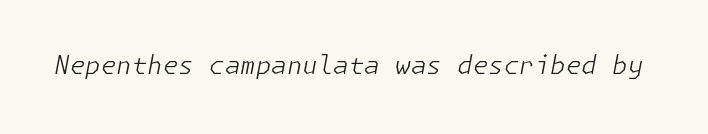
These lines keep a tight, regular rhythm from letter to letter. The area under the type is left untouched. Is the type heavy? It reads as light-to-regular instead. The rendering applies a slant to the glyphs.
